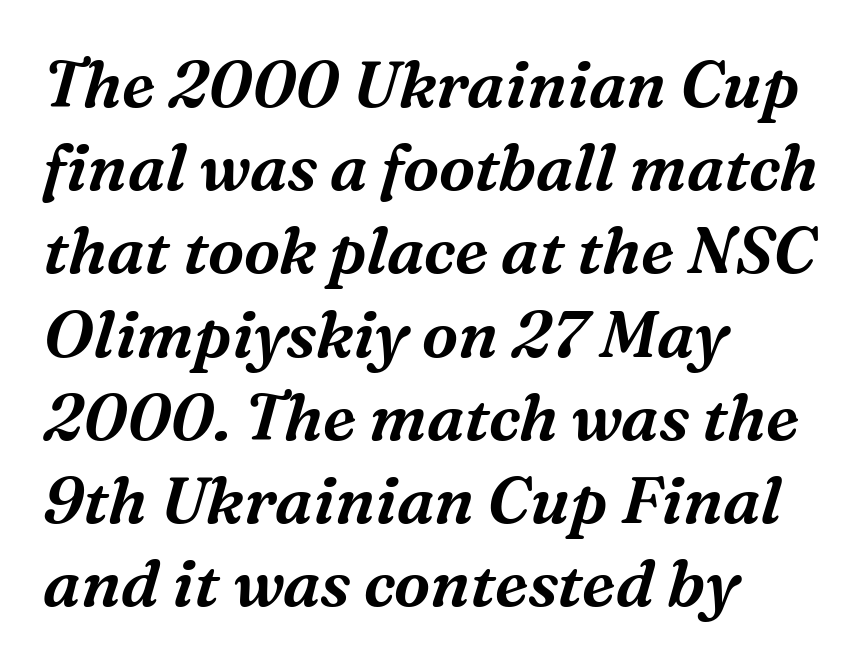
Normally led — the rows are evenly, conventionally spaced. The zone under the glyphs is completely vacant. Are there feet on the stems? There are — it's a serif. This rendering leaves character spacing at its baseline value. Looks like regular typesetting: each glyph gets only the width it needs.
